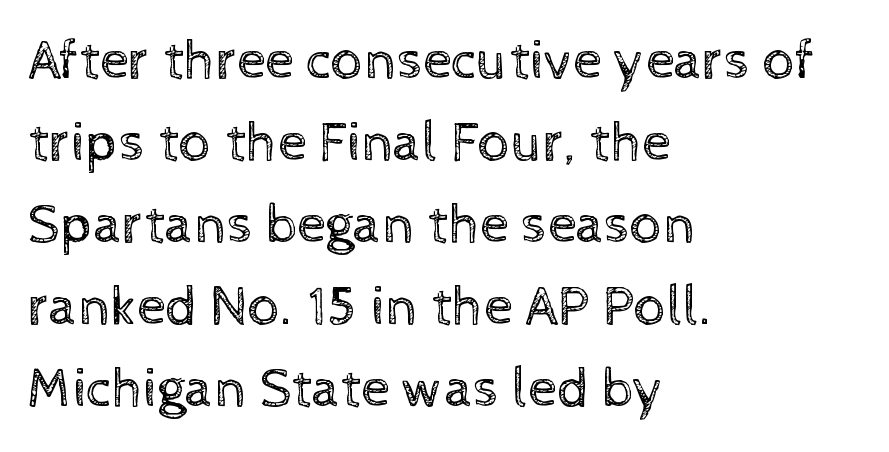
The specimen omits any rule beneath the text block's lines. The face used here is rendered with its standard letterfit. Style check: upright. The lines are quadded left.
